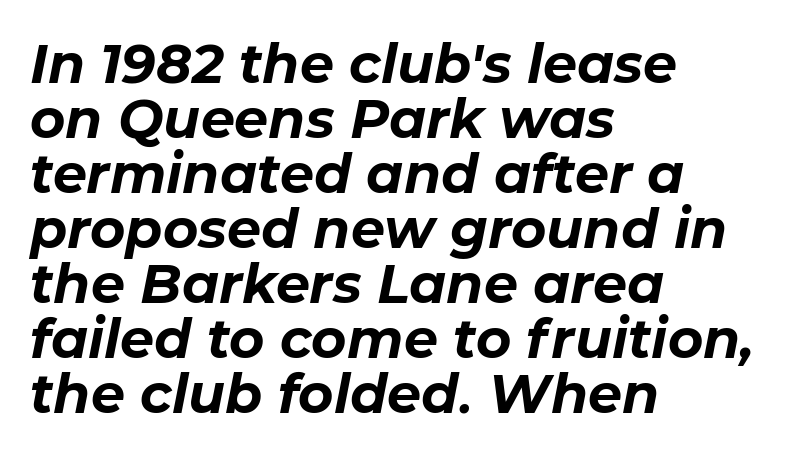
The image shows 54 px bold type, italic (leaning right); set left-aligned, tight line spacing (1.02x), normal letter spacing, not underlined; low stroke contrast and a medium x-height.
